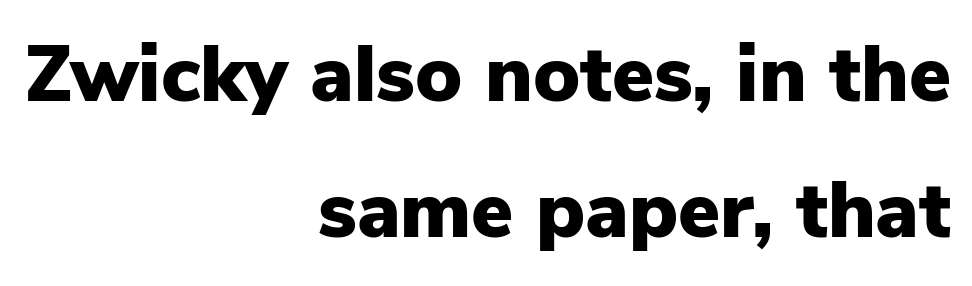
Plenty of ink on the page — the face is bold. Letterform terminals end flat and unadorned throughout the passage. In terms of posture, this sample is upright. The space beneath each line is pristine and unruled. Alignment: flush right. Think of a printed novel: that variable character pitch is what you see here.
